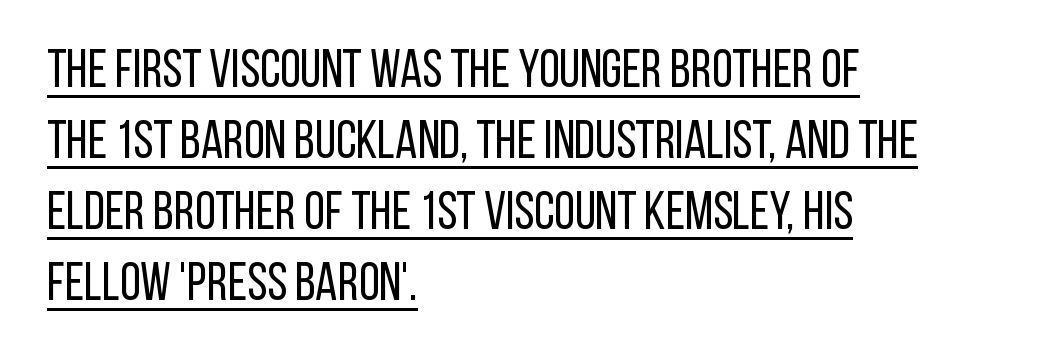
Here the designer chose a conventional face with non-uniform glyph widths. Successive baselines arrive at the customary interval. The glyphs are accompanied by a horizontal stroke just below them. Compared with a centered layout, this one pins lines to the left instead.
